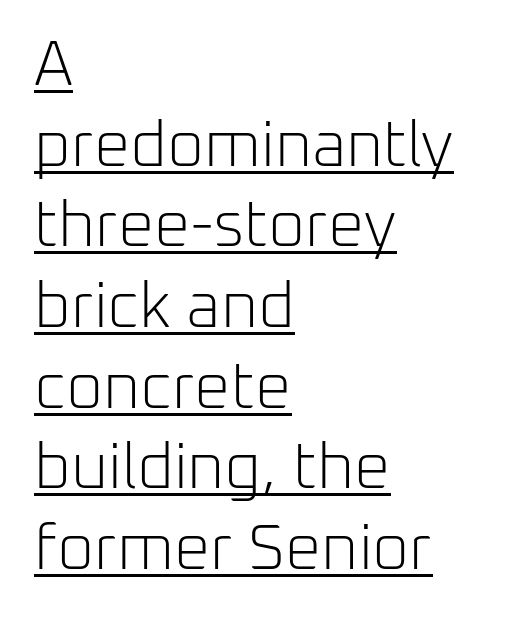
The image shows 64 px light sans-serif type, upright; set left-aligned, normal line spacing (1.26x), normal letter spacing, underlined; low stroke contrast and a medium x-height.
